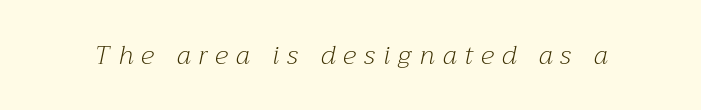
Q: Is the text bold? A: No.
Q: Is the text italic (slanted)? A: Yes, it leans right by about 12 degrees.
Q: Is the text underlined? A: No.
Q: Is the spacing between letters normal or unusually wide? A: Unusually wide.
